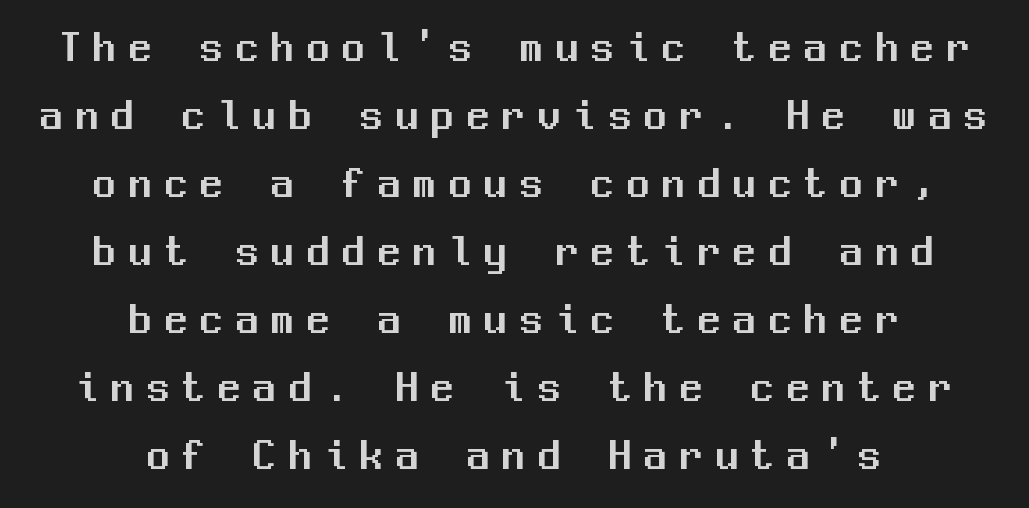
Q: Is the text italic (slanted)? A: No, it is upright.
Q: Is the typeface a serif or a sans-serif typeface? A: Sans-serif.
Q: Is the text underlined? A: No.
Q: How is the paragraph aligned? A: Centered.
Q: Is the spacing between letters normal or unusually wide? A: Unusually wide.
Q: Is the spacing between lines tight, normal or loose? A: Normal.
Q: Width (condensed, normal, or wide)? A: Normal.
Q: Stroke contrast? A: Medium.
Q: x-height? A: Medium.
Q: Monospaced? A: Yes.
